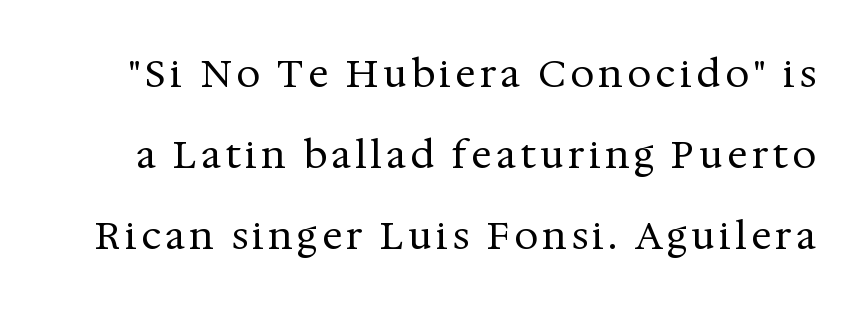
The face used here is proportionally spaced, like ordinary book or web type. One glance says open: line gaps are wider than usual. The face looks like a standard text weight, possibly lighter. Notice how the stems are strictly vertical — no italics here. Only glyphs here, with clear space below each row.
